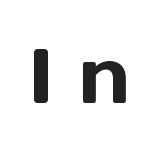
Honestly, the letter spacing is so wide it's the main thing you notice. You could not count columns in this text — the font is proportionally spaced. Unlike italic type, these characters show no tilt at all. The glyphs in this specimen are sans serif. This rendering features lettering with no underline.
